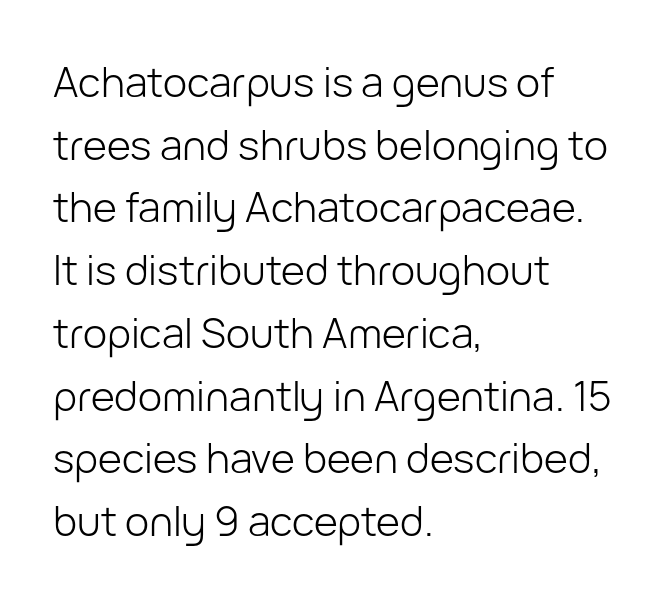
Compared with a centered layout, this one pins lines to the left instead. A sans-serif font was chosen for this passage. Decoration check: the copy has no underline. Looks like regular typesetting: each glyph gets only the width it needs.
